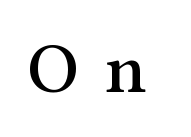
Descenders hang freely into open space. The letters carry serifs — small finishing strokes at the ends of their stems. Notice how the stems are strictly vertical — no italics here. There is plenty of visible air inserted between adjacent glyphs. The letters advance in unequal steps, a hallmark of proportional type.
